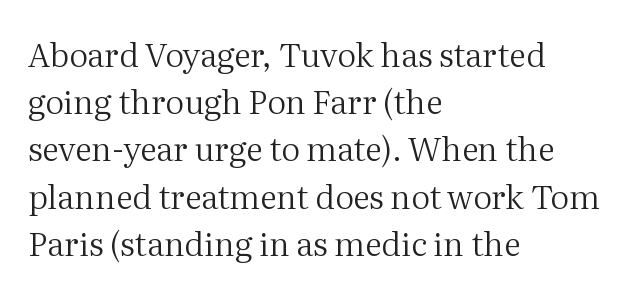
Q: Is the text bold? A: No.
Q: Is the text italic (slanted)? A: No, it is upright.
Q: Is the typeface a serif or a sans-serif typeface? A: Serif.
Q: Is the text underlined? A: No.
Q: How is the paragraph aligned? A: Left-aligned.
Q: Is the spacing between letters normal or unusually wide? A: Normal.
Q: Is the spacing between lines tight, normal or loose? A: Normal.
Q: Width (condensed, normal, or wide)? A: Normal.
Q: Stroke contrast? A: Medium.
Q: x-height? A: Medium.
Q: Monospaced? A: No.
